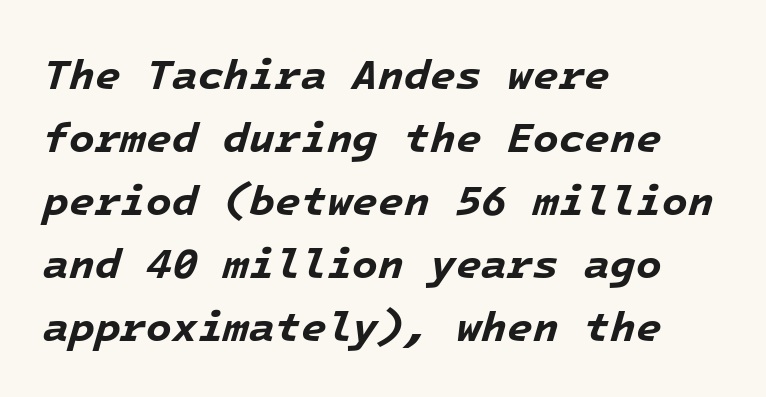
Slant detected: the letters are inclined. Every row of glyphs begins at an identical x-position on the left. These lines are rendered in a fixed-pitch font. Bare-footed words on every line. Quick note: interline space is typical. Pretty heavy lettering here — definitely bold.
